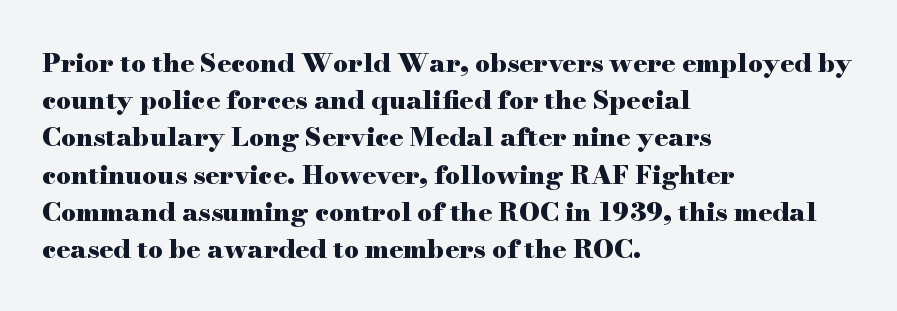
Notice how descenders clear the ascenders below comfortably — that's standard leading. Compared with an ordinary text face, these strokes are far heavier — a full bold. Compared with typical body copy, the letter spacing here is the same. Italic: no, the glyphs are upright roman. The rag falls on the right side of this text block. Descenders hang freely into open space.
